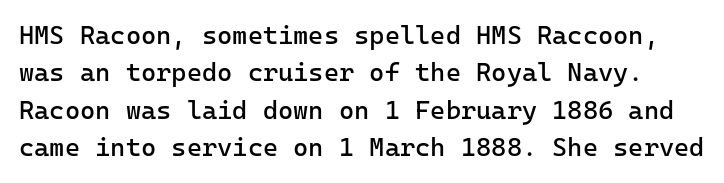
The image shows 26 px text type, upright; set normal line spacing (1.44x), normal letter spacing, not underlined.
